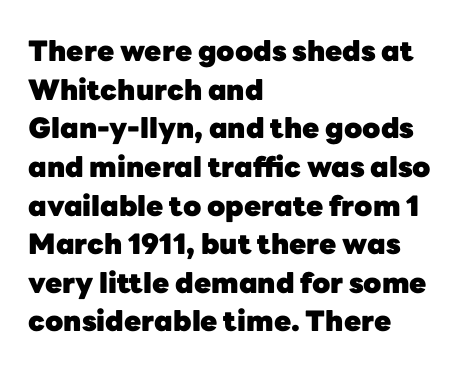
{"serif": "no", "italic": "no", "bold": "yes", "weight": "heavy", "width": "normal", "stroke_contrast": "low", "x_height": "medium", "monospaced": "no", "underline": "no", "align": "left", "line_spacing": "normal", "line_spacing_ratio": 1.38, "letter_spacing": "normal", "letter_spacing_em": 0.0, "glyph_px": 28}
